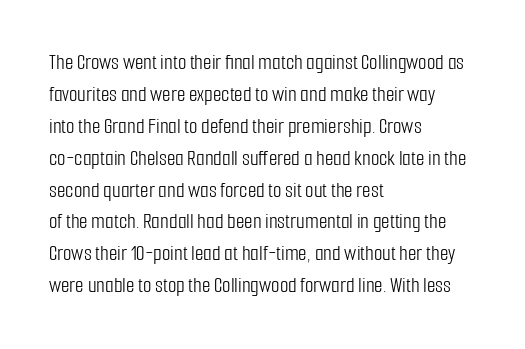
This sample uses an upright cut, with every glyph sitting square on the baseline. Check the space under the baseline: it is left empty. These lines are set flush left with a ragged right edge. Weight: not bold — regular or lighter.
